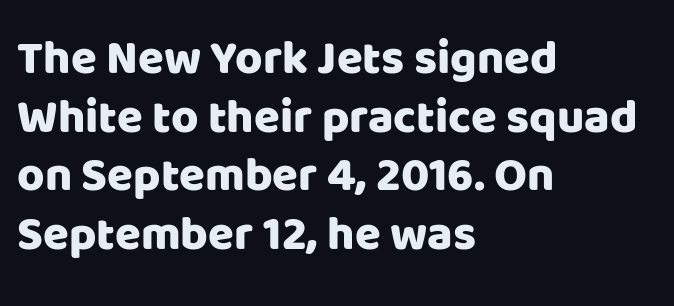
Q: Is the text italic (slanted)? A: No, it is upright.
Q: Is the typeface a serif or a sans-serif typeface? A: Sans-serif.
Q: Is the text underlined? A: No.
Q: How is the paragraph aligned? A: Left-aligned.
Q: Is the spacing between letters normal or unusually wide? A: Normal.
Q: Is the spacing between lines tight, normal or loose? A: Normal.
Q: Width (condensed, normal, or wide)? A: Normal.
Q: Stroke contrast? A: Low.
Q: x-height? A: Large.
Q: Monospaced? A: No.
